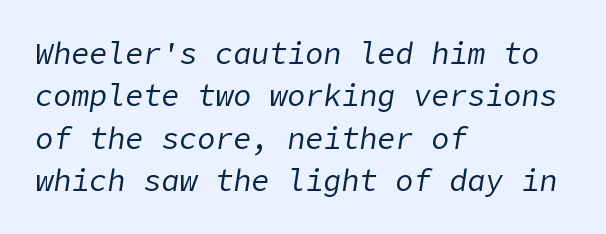
The image shows 30 px regular-weight type, italic (leaning right); set left-aligned, normal line spacing (1.41x), normal letter spacing, not underlined; low stroke contrast and a medium x-height.
